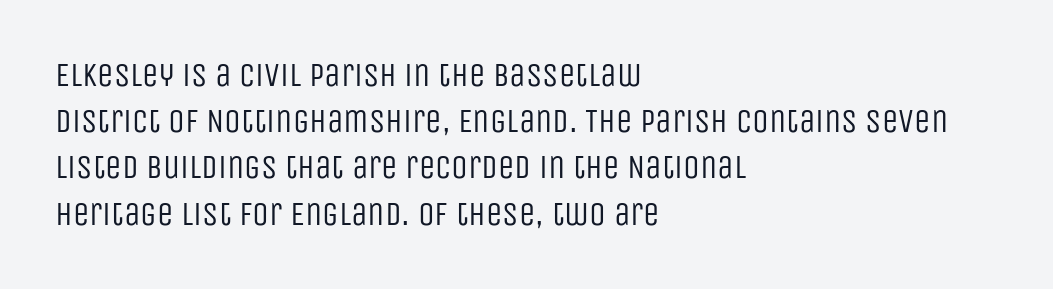
Q: Is the text bold? A: No.
Q: Is the text italic (slanted)? A: No, it is upright.
Q: Is the typeface a serif or a sans-serif typeface? A: Sans-serif.
Q: Is the text underlined? A: No.
Q: How is the paragraph aligned? A: Left-aligned.
Q: Is the spacing between letters normal or unusually wide? A: Normal.
Q: Is the spacing between lines tight, normal or loose? A: Normal.
Q: Width (condensed, normal, or wide)? A: Condensed.
Q: Stroke contrast? A: Low.
Q: x-height? A: Large.
Q: Monospaced? A: No.
